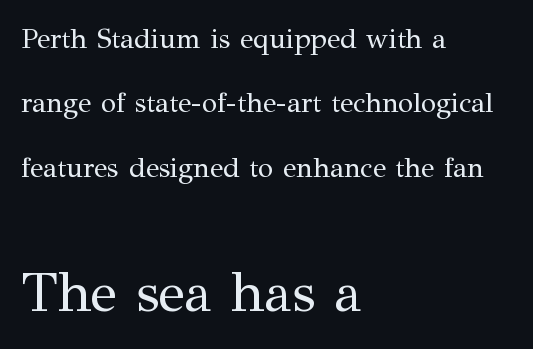
Unbolded letterforms with no extra heft. A typesetter would call this zero additional tracking. Character widths vary here, with narrow letters taking less room than wide ones. No word sits above an underline. Does the lettering tilt? It doesn't — this is upright.
